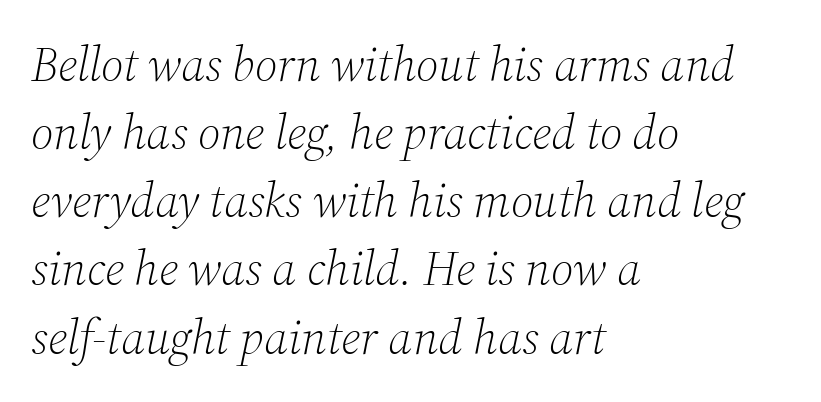
Q: Is the text bold? A: No.
Q: Is the text italic (slanted)? A: Yes, it leans right by about 12 degrees.
Q: Is the typeface a serif or a sans-serif typeface? A: Serif.
Q: Is the text underlined? A: No.
Q: How is the paragraph aligned? A: Left-aligned.
Q: Is the spacing between letters normal or unusually wide? A: Normal.
Q: Is the spacing between lines tight, normal or loose? A: Normal.
Q: Width (condensed, normal, or wide)? A: Normal.
Q: Stroke contrast? A: Medium.
Q: x-height? A: Medium.
Q: Monospaced? A: No.
